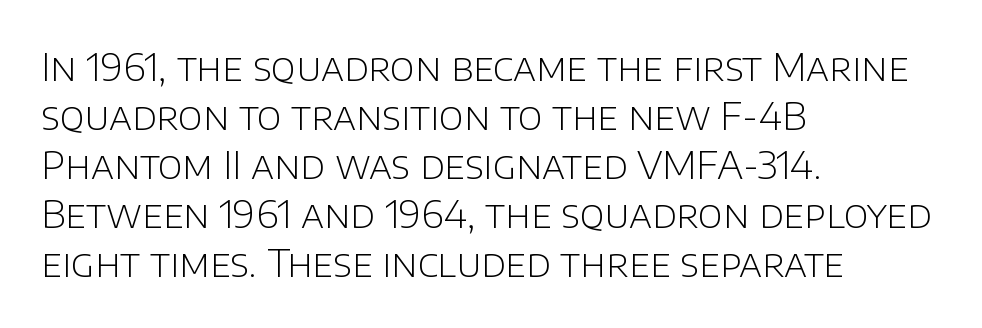
The image shows 38 px light sans-serif type, upright; set left-aligned, normal line spacing (1.29x), normal letter spacing, not underlined; low stroke contrast and a large x-height.
